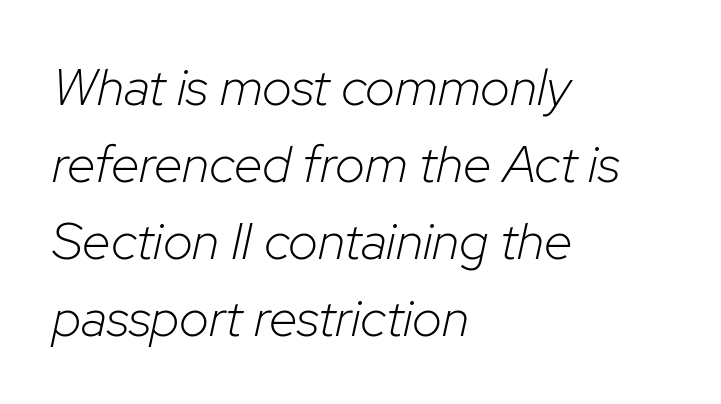
Q: Is the text bold? A: No.
Q: Is the text italic (slanted)? A: Yes, it leans right by about 12 degrees.
Q: Is the text underlined? A: No.
Q: How is the paragraph aligned? A: Left-aligned.
Q: Is the spacing between letters normal or unusually wide? A: Normal.
Q: Is the spacing between lines tight, normal or loose? A: Normal.
Q: Width (condensed, normal, or wide)? A: Normal.
Q: Stroke contrast? A: Low.
Q: x-height? A: Medium.
Q: Monospaced? A: No.
